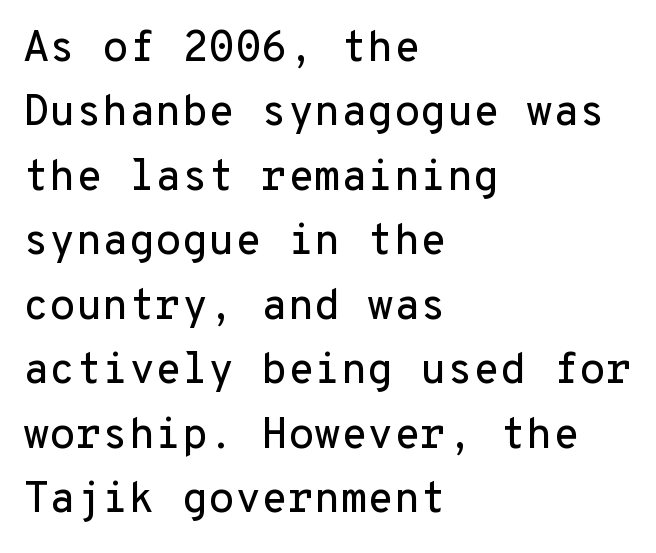
{"serif": "no", "italic": "no", "width": "normal", "stroke_contrast": "low", "x_height": "medium", "monospaced": "yes", "underline": "no", "align": "left", "line_spacing": "normal", "line_spacing_ratio": 1.5, "letter_spacing": "normal", "letter_spacing_em": 0.0, "glyph_px": 43}
